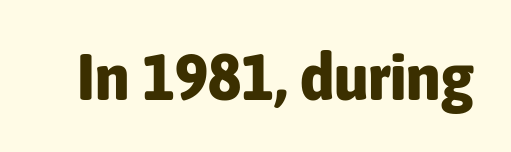
The glyphs are unaccompanied by any horizontal stroke below them. Standard letterfit; no display-style spreading of the glyphs. Plenty of ink on the page — the face is bold. These lines are rendered in a variable-pitch font.
